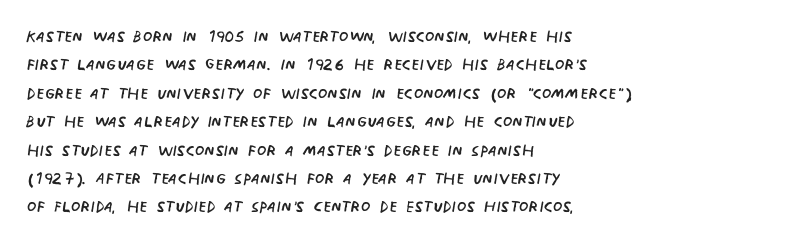
The image shows 22 px text type; set left-aligned, normal line spacing (1.29x), normal letter spacing, not underlined.
